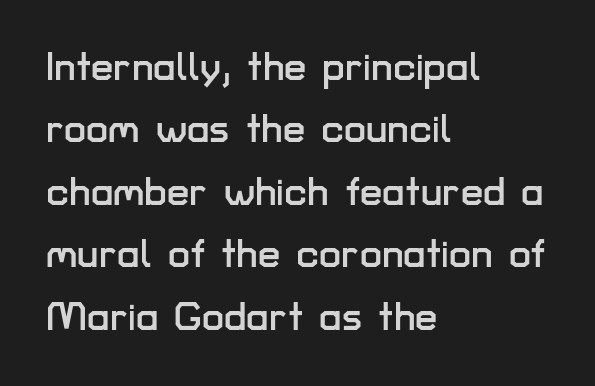
{"serif": "no", "italic": "no", "width": "normal", "stroke_contrast": "low", "x_height": "medium", "monospaced": "no", "underline": "no", "align": "left", "line_spacing": "normal", "line_spacing_ratio": 1.56, "letter_spacing": "normal", "letter_spacing_em": 0.0, "glyph_px": 40}
